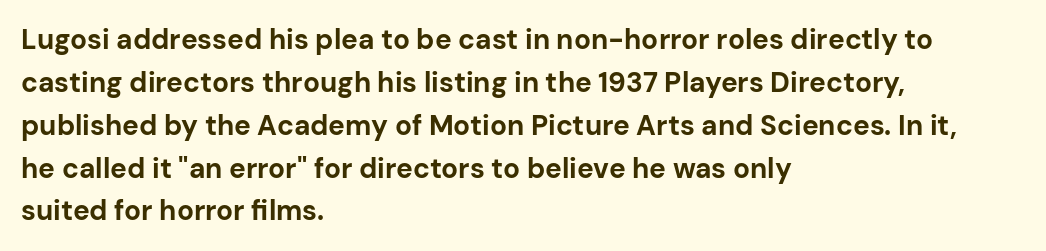
The image shows 28 px bold sans-serif type, upright; set left-aligned, normal line spacing (1.53x), normal letter spacing, not underlined; low stroke contrast and a medium x-height.
